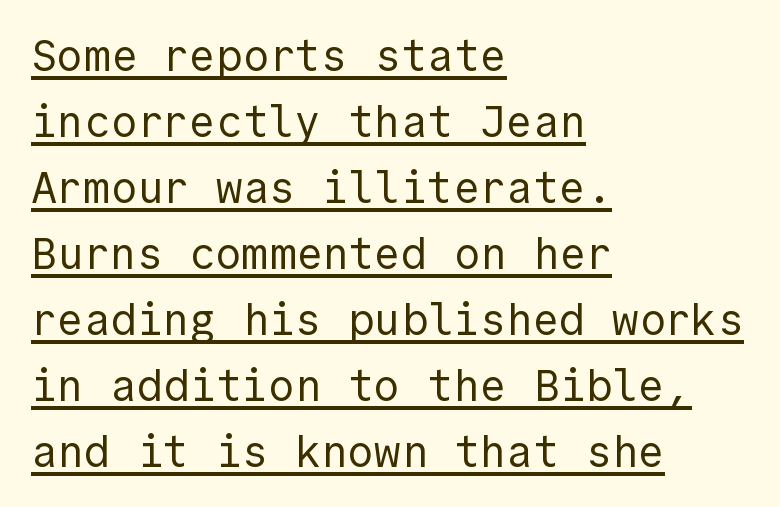
Q: Is the text bold? A: No.
Q: Is the text italic (slanted)? A: No, it is upright.
Q: Is the typeface a serif or a sans-serif typeface? A: Sans-serif.
Q: Is the text underlined? A: Yes.
Q: How is the paragraph aligned? A: Left-aligned.
Q: Is the spacing between letters normal or unusually wide? A: Normal.
Q: Is the spacing between lines tight, normal or loose? A: Normal.
Q: Width (condensed, normal, or wide)? A: Normal.
Q: x-height? A: Medium.
